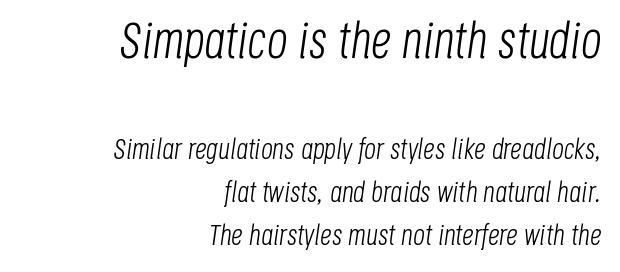
{"italic": "yes", "lean": "right", "slant_degrees": 8, "bold": "no", "weight": "light", "width": "condensed", "stroke_contrast": "low", "x_height": "large", "monospaced": "no", "underline": "no", "align": "right", "line_spacing": "normal", "line_spacing_ratio": 1.49, "letter_spacing": "normal", "letter_spacing_em": 0.0, "larger_block": "first", "size_ratio": 1.76, "glyph_px": 51}
